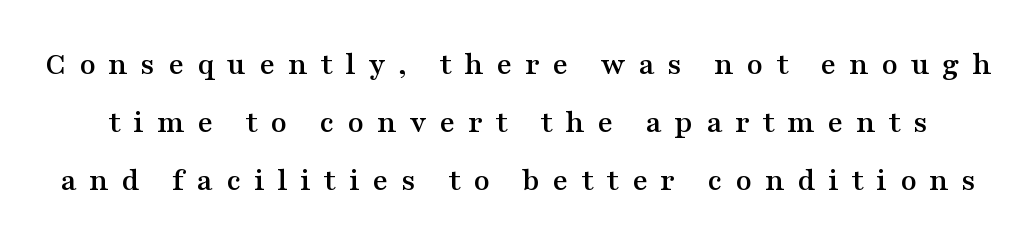
Q: Is the text italic (slanted)? A: No, it is upright.
Q: Is the typeface a serif or a sans-serif typeface? A: Serif.
Q: Is the text underlined? A: No.
Q: Is the spacing between letters normal or unusually wide? A: Unusually wide.
Q: Width (condensed, normal, or wide)? A: Wide.
Q: Stroke contrast? A: Medium.
Q: x-height? A: Medium.
Q: Monospaced? A: No.
